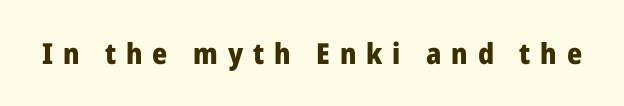
Q: Is the text bold? A: Yes.
Q: Is the text italic (slanted)? A: No, it is upright.
Q: Is the typeface a serif or a sans-serif typeface? A: Sans-serif.
Q: Is the text underlined? A: No.
Q: Is the spacing between letters normal or unusually wide? A: Unusually wide.
Q: Width (condensed, normal, or wide)? A: Normal.
Q: Stroke contrast? A: Low.
Q: x-height? A: Medium.
Q: Monospaced? A: No.
